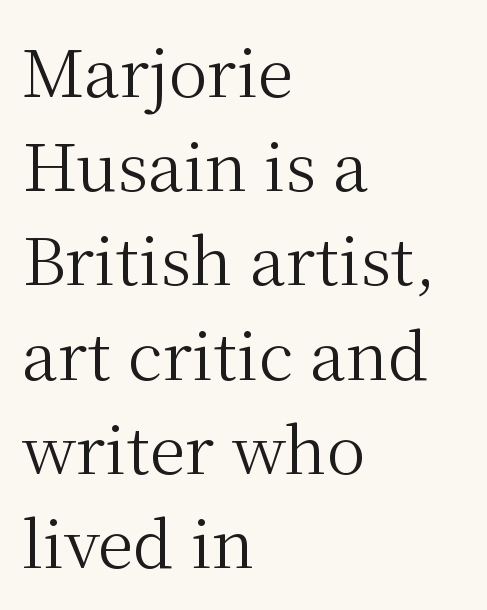
{"serif": "yes", "italic": "no", "bold": "no", "weight": "regular", "width": "normal", "stroke_contrast": "medium", "x_height": "medium", "monospaced": "no", "underline": "no", "align": "left", "line_spacing": "normal", "line_spacing_ratio": 1.45, "letter_spacing": "normal", "letter_spacing_em": 0.0, "glyph_px": 65}
